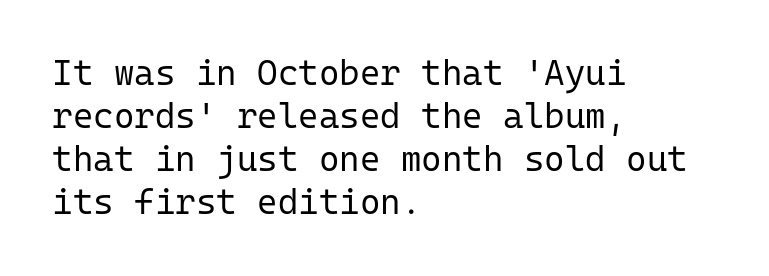
{"serif": "no", "italic": "no", "bold": "no", "weight": "regular", "width": "normal", "stroke_contrast": "low", "x_height": "medium", "monospaced": "yes", "underline": "no", "align": "left", "line_spacing_ratio": 1.23, "letter_spacing": "normal", "letter_spacing_em": 0.0, "glyph_px": 35}
